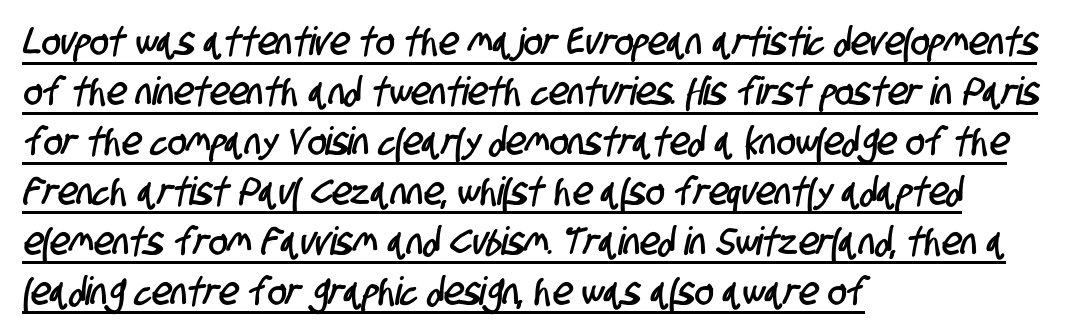
Q: Is the typeface a serif or a sans-serif typeface? A: Sans-serif.
Q: Is the text underlined? A: Yes.
Q: How is the paragraph aligned? A: Left-aligned.
Q: Is the spacing between letters normal or unusually wide? A: Normal.
Q: Is the spacing between lines tight, normal or loose? A: Normal.
Q: Width (condensed, normal, or wide)? A: Condensed.
Q: Stroke contrast? A: Low.
Q: x-height? A: Large.
Q: Monospaced? A: No.
